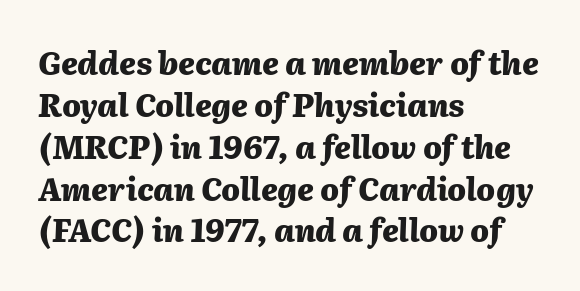
The image shows 31 px heavy type, italic (leaning right); set left-aligned, normal line spacing (1.35x), normal letter spacing, not underlined; medium stroke contrast and a medium x-height.
